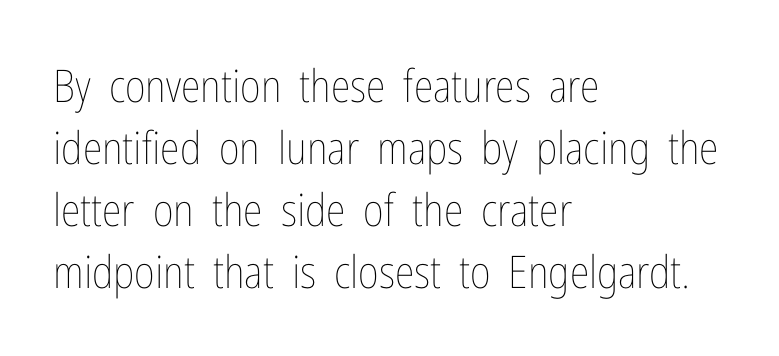
{"italic": "no", "bold": "no", "weight": "thin", "width": "condensed", "stroke_contrast": "low", "x_height": "medium", "monospaced": "no", "underline": "no", "align": "left", "line_spacing": "normal", "line_spacing_ratio": 1.38, "letter_spacing": "normal", "letter_spacing_em": 0.0, "glyph_px": 45}
